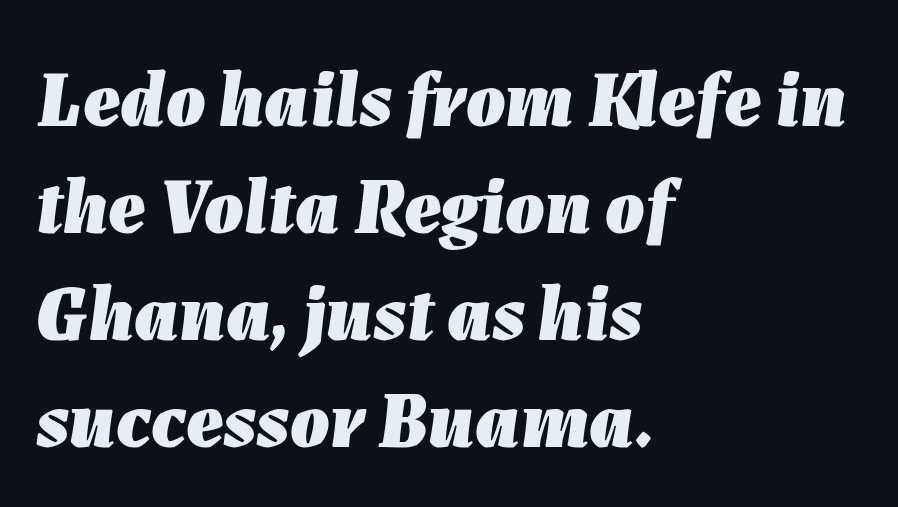
The image shows 78 px heavy type, italic (leaning right); set left-aligned, normal line spacing (1.37x), normal letter spacing, not underlined; low stroke contrast and a medium x-height.
